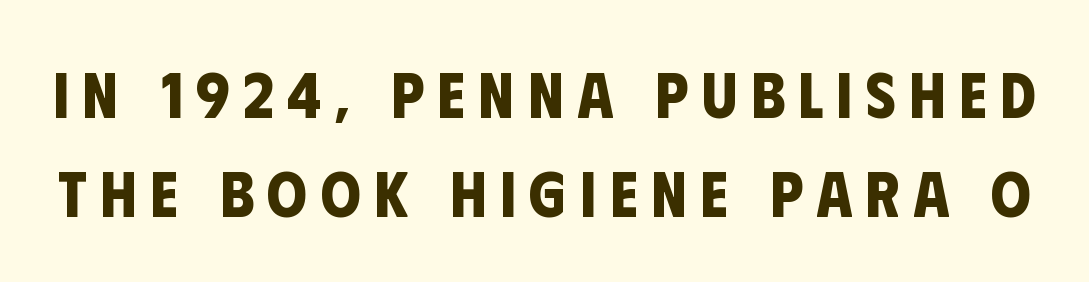
The image shows 64 px bold, condensed sans-serif type; set normal line spacing (1.54x), unusually wide letter spacing (+0.21 em), not underlined; low stroke contrast and a large x-height.
